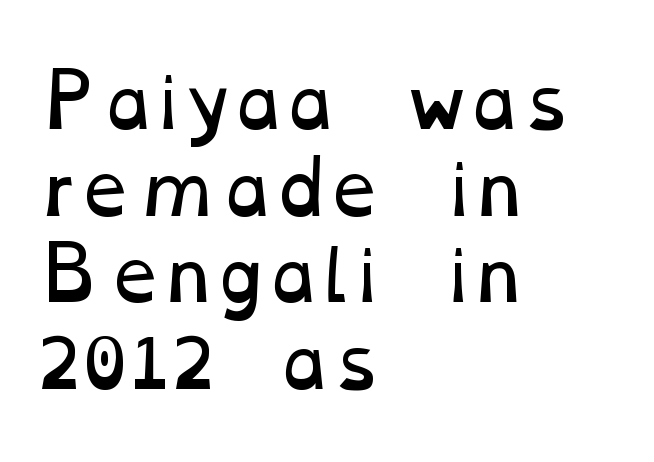
{"bold": "no", "weight": "regular", "width": "wide", "stroke_contrast": "low", "x_height": "medium", "monospaced": "no", "underline": "no", "align": "left", "line_spacing_ratio": 1.22, "letter_spacing": "normal", "letter_spacing_em": 0.0, "glyph_px": 71}
